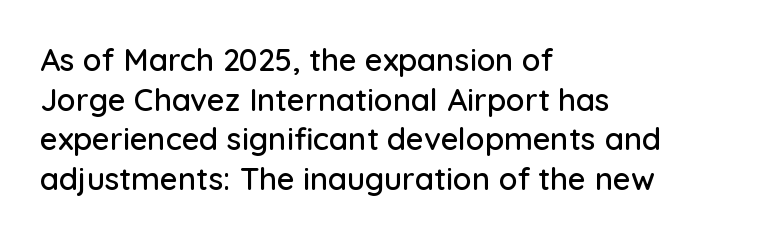
Q: Is the text italic (slanted)? A: No, it is upright.
Q: Is the typeface a serif or a sans-serif typeface? A: Sans-serif.
Q: Is the text underlined? A: No.
Q: How is the paragraph aligned? A: Left-aligned.
Q: Is the spacing between letters normal or unusually wide? A: Normal.
Q: Is the spacing between lines tight, normal or loose? A: Normal.
Q: Width (condensed, normal, or wide)? A: Normal.
Q: Stroke contrast? A: Low.
Q: x-height? A: Medium.
Q: Monospaced? A: No.
